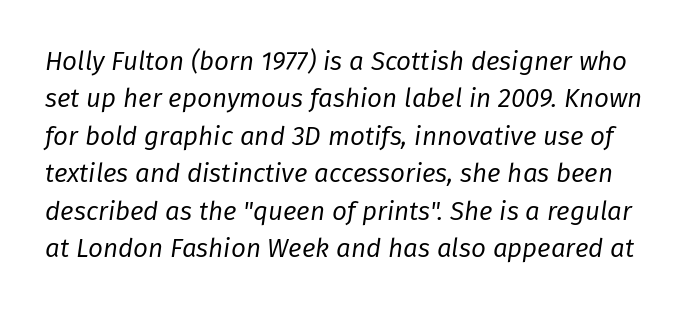
The image shows 26 px text type, italic (leaning right); set normal line spacing (1.44x), normal letter spacing, not underlined.
